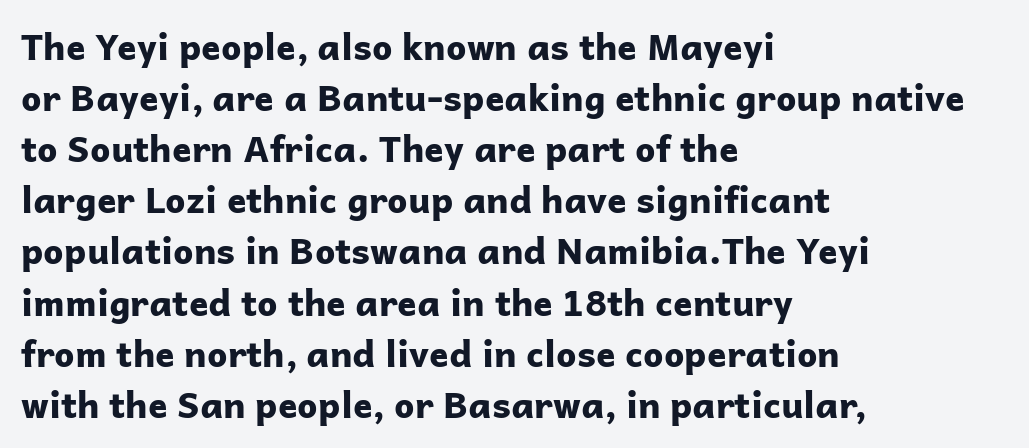
The image shows 36 px bold sans-serif type, upright; set left-aligned, normal line spacing (1.42x), normal letter spacing, not underlined; low stroke contrast and a medium x-height.
